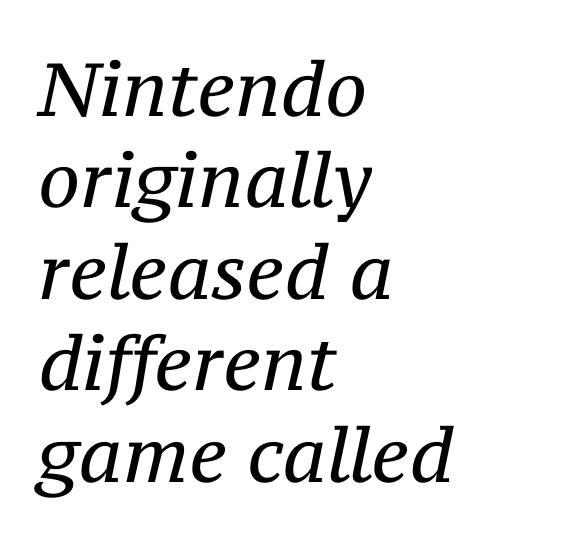
Q: Is the text bold? A: No.
Q: Is the text italic (slanted)? A: Yes, it leans right by about 12 degrees.
Q: Is the typeface a serif or a sans-serif typeface? A: Serif.
Q: Is the text underlined? A: No.
Q: How is the paragraph aligned? A: Left-aligned.
Q: Is the spacing between letters normal or unusually wide? A: Normal.
Q: Width (condensed, normal, or wide)? A: Normal.
Q: Stroke contrast? A: Medium.
Q: x-height? A: Medium.
Q: Monospaced? A: No.
